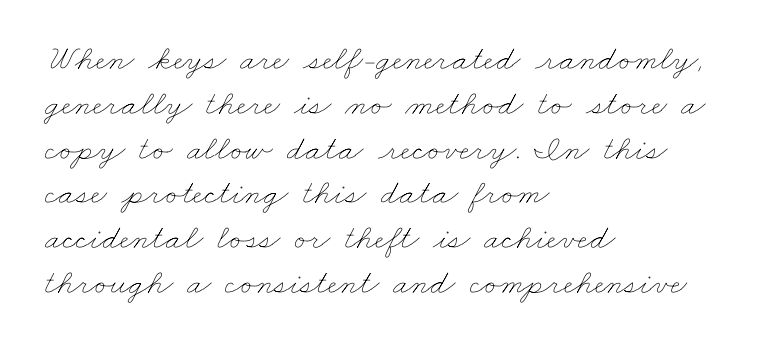
Q: Is the text bold? A: No.
Q: Is the text underlined? A: No.
Q: How is the paragraph aligned? A: Left-aligned.
Q: Is the spacing between letters normal or unusually wide? A: Normal.
Q: Is the spacing between lines tight, normal or loose? A: Normal.
Q: Width (condensed, normal, or wide)? A: Wide.
Q: Stroke contrast? A: Low.
Q: x-height? A: Small.
Q: Monospaced? A: No.
